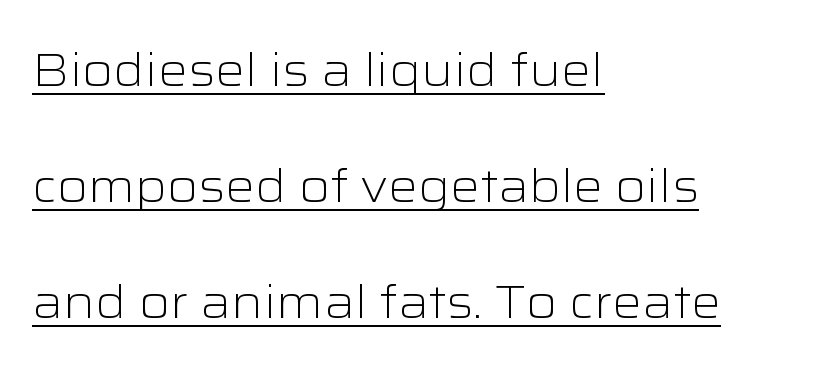
The image shows 47 px light, wide sans-serif type, upright; set left-aligned, loose line spacing (2.47x), normal letter spacing, underlined; low stroke contrast and a medium x-height.
